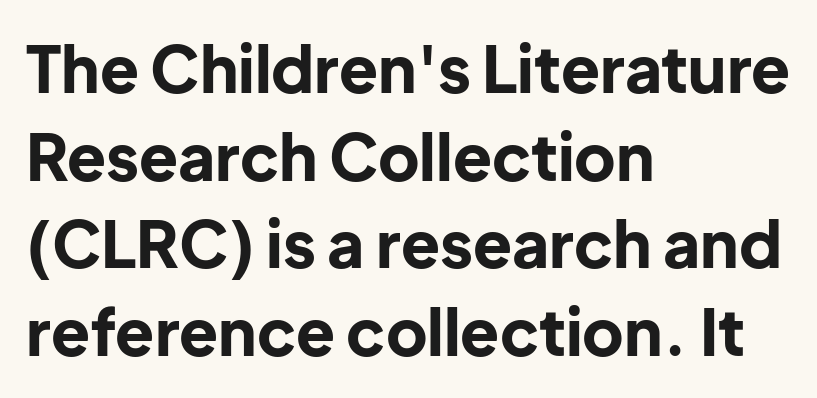
{"serif": "no", "italic": "no", "bold": "yes", "weight": "bold", "width": "normal", "stroke_contrast": "low", "x_height": "medium", "monospaced": "no", "underline": "no", "align": "left", "line_spacing": "normal", "line_spacing_ratio": 1.37, "letter_spacing": "normal", "letter_spacing_em": 0.0, "glyph_px": 64}
